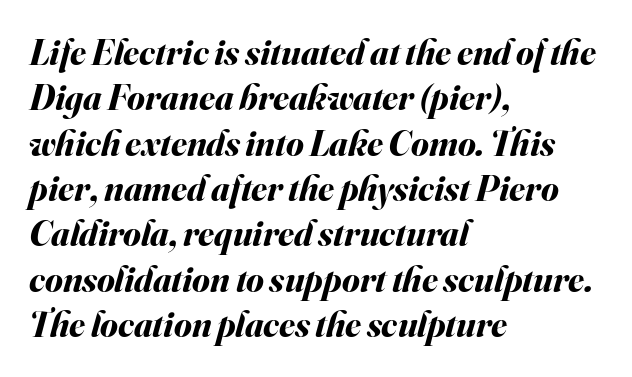
Q: Is the text bold? A: Yes.
Q: Is the text italic (slanted)? A: Yes, it leans right by about 16 degrees.
Q: Is the text underlined? A: No.
Q: How is the paragraph aligned? A: Left-aligned.
Q: Is the spacing between letters normal or unusually wide? A: Normal.
Q: Is the spacing between lines tight, normal or loose? A: Normal.
Q: Width (condensed, normal, or wide)? A: Normal.
Q: Stroke contrast? A: Medium.
Q: x-height? A: Small.
Q: Monospaced? A: No.
